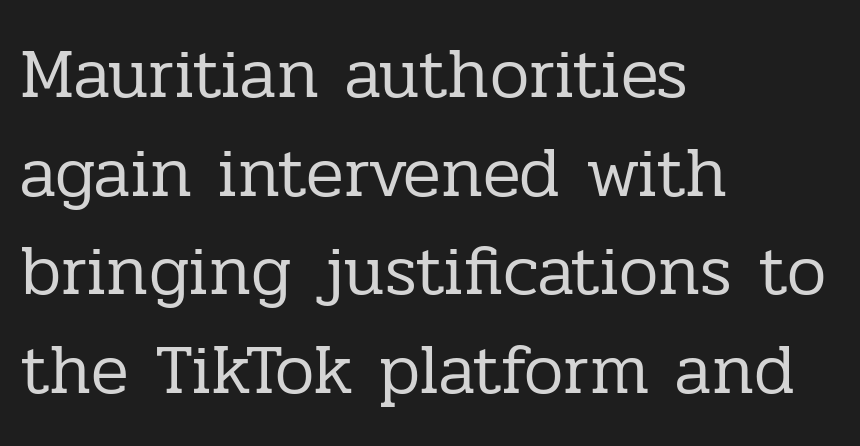
The space between consecutive lines is moderate. What kind of face is this? One with serifs. The horizontal fit of the characters is conventional and even. Tall strokes in this sample are plumb rather than angled. On a weight scale, this lands at 450 or below. You could not count columns in this text — the font is proportionally spaced.
